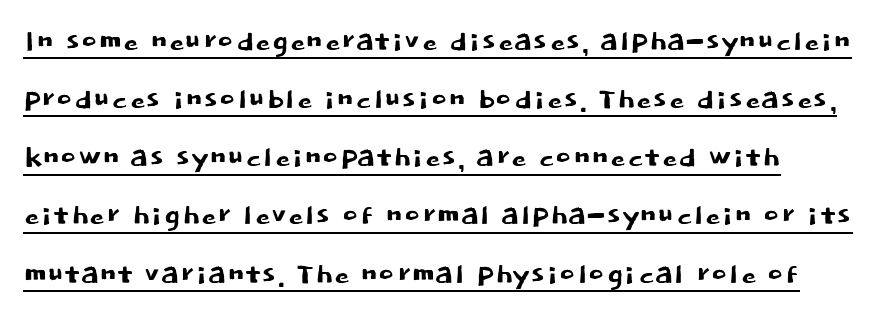
Q: Is the text italic (slanted)? A: No, it is upright.
Q: Is the typeface a serif or a sans-serif typeface? A: Sans-serif.
Q: Is the text underlined? A: Yes.
Q: Is the spacing between letters normal or unusually wide? A: Normal.
Q: Is the spacing between lines tight, normal or loose? A: Normal.
Q: Width (condensed, normal, or wide)? A: Normal.
Q: Stroke contrast? A: Low.
Q: x-height? A: Large.
Q: Monospaced? A: No.
